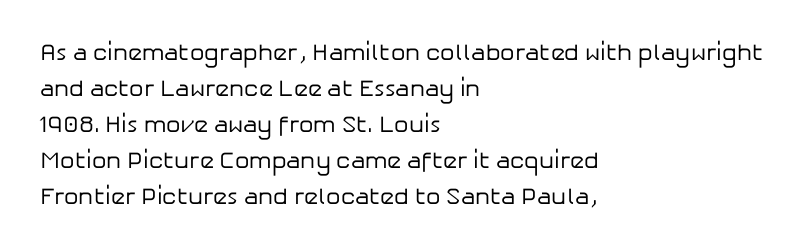
{"italic": "no", "bold": "no", "underline": "no", "align": "left", "line_spacing": "normal", "line_spacing_ratio": 1.56, "letter_spacing": "normal", "letter_spacing_em": 0.0, "glyph_px": 23}
